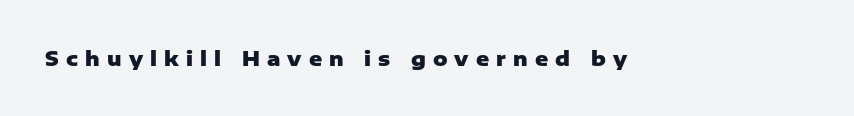
The image shows 20 px bold type, upright; set unusually wide letter spacing (+0.36 em), not underlined.
